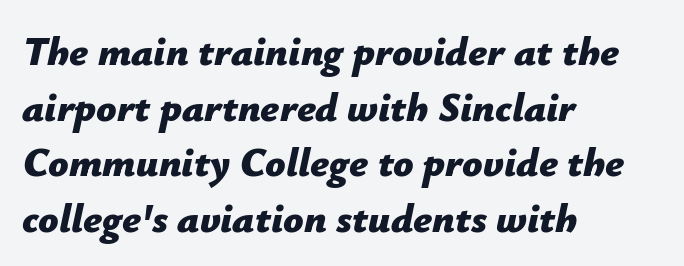
The face used here is rendered with its standard letterfit. Style check: oblique. This sample keeps an unexceptional amount of space between lines. Descenders are the only things crossing below the line. The compositor pushed each line to the left boundary.
